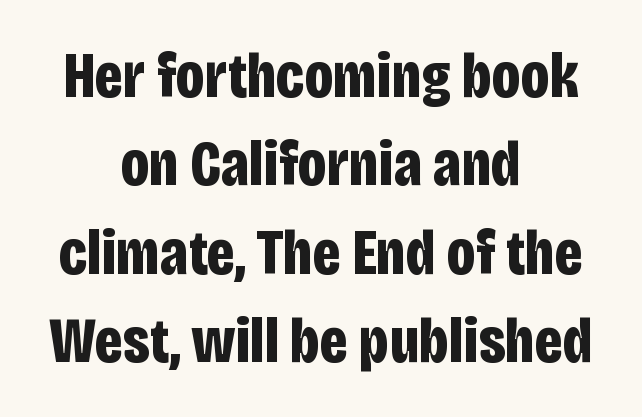
When letters stand straight like this, we call the style roman or upright. Nobody touched the tracking dial on this one. Think of a printed novel: that variable character pitch is what you see here. Vertical spacing — default.
